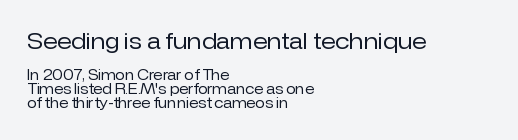
{"italic": "no", "bold": "no", "underline": "no", "align": "left", "line_spacing": "tight", "line_spacing_ratio": 0.99, "letter_spacing": "normal", "letter_spacing_em": 0.0, "larger_block": "first", "size_ratio": 1.57, "glyph_px": 22}
